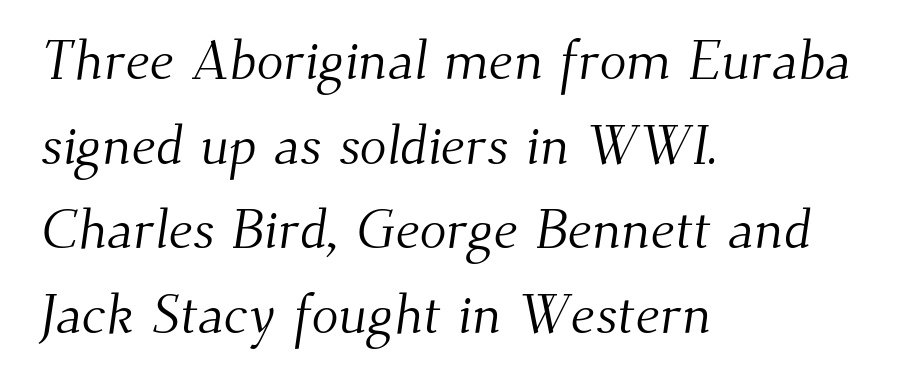
The image shows 56 px light serif type; set left-aligned, normal line spacing (1.51x), normal letter spacing, not underlined; medium stroke contrast and a small x-height.
